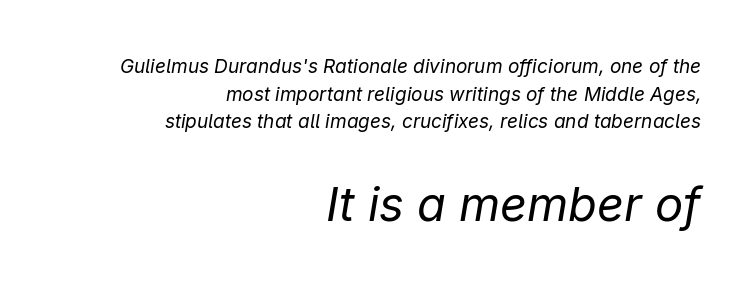
Q: Is the text bold? A: No.
Q: Is the text italic (slanted)? A: Yes, it leans right by about 9 degrees.
Q: Is the text underlined? A: No.
Q: How is the paragraph aligned? A: Right-aligned.
Q: Is the spacing between letters normal or unusually wide? A: Normal.
Q: Is the spacing between lines tight, normal or loose? A: Normal.
Q: Which block of text is set in a larger size, the first (top) or the second (bottom)? A: The second (bottom) one.
Q: Width (condensed, normal, or wide)? A: Normal.
Q: Stroke contrast? A: Low.
Q: x-height? A: Medium.
Q: Monospaced? A: No.
